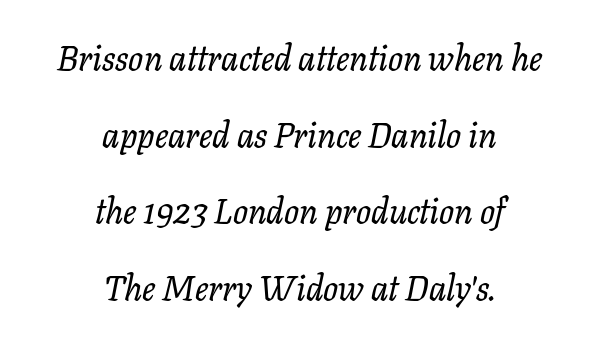
Q: Is the text italic (slanted)? A: Yes, it leans right by about 11 degrees.
Q: Is the typeface a serif or a sans-serif typeface? A: Serif.
Q: Is the text underlined? A: No.
Q: How is the paragraph aligned? A: Centered.
Q: Is the spacing between letters normal or unusually wide? A: Normal.
Q: Is the spacing between lines tight, normal or loose? A: Loose.
Q: Width (condensed, normal, or wide)? A: Normal.
Q: Stroke contrast? A: Low.
Q: x-height? A: Medium.
Q: Monospaced? A: No.
